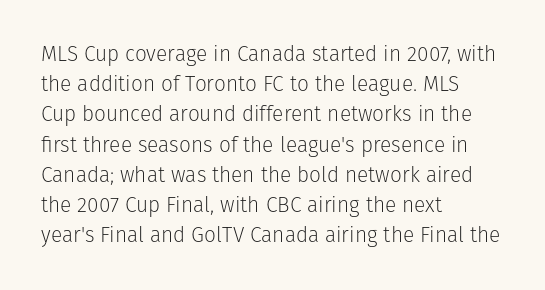
{"italic": "no", "bold": "no", "underline": "no", "align": "left", "line_spacing": "normal", "line_spacing_ratio": 1.44, "letter_spacing": "normal", "letter_spacing_em": 0.0, "glyph_px": 21}
